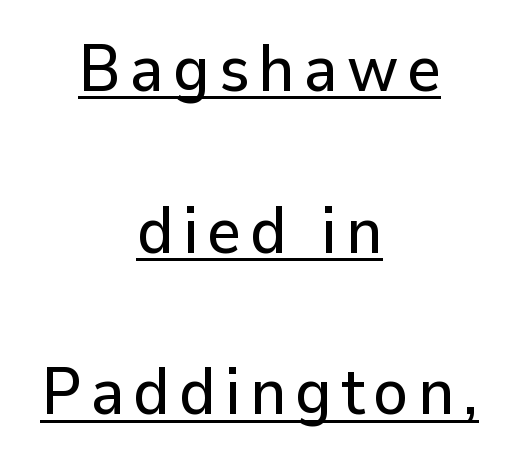
The passage shown stacks its lines with a broad gap. The glyphs in this specimen are sans serif. Character widths vary here, with narrow letters taking less room than wide ones. These lines stack symmetrically, like a column narrowing and widening about its center. The lettering stays uniformly vertical, giving the passage a roman look. A continuous stroke trails under the words, as in a hyperlink.
